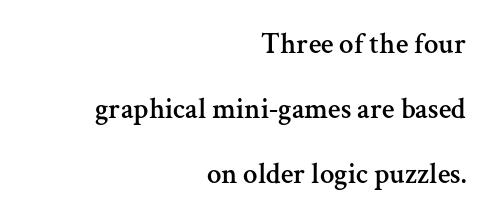
What kind of face is this? One with serifs. Do the letters lean? They stand straight. A typesetter would call this leading open, well beyond the default. Line endings align vertically; line beginnings do not.
